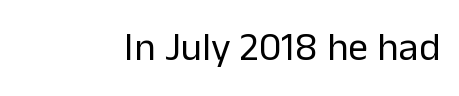
{"serif": "no", "italic": "no", "bold": "no", "weight": "regular", "width": "normal", "stroke_contrast": "low", "x_height": "medium", "monospaced": "no", "underline": "no", "letter_spacing": "normal", "letter_spacing_em": 0.0, "glyph_px": 40}
